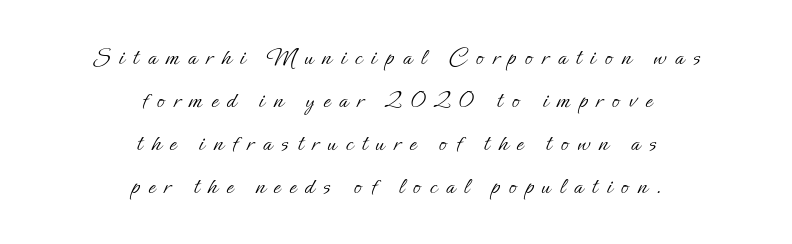
Q: Is the text bold? A: No.
Q: Is the text italic (slanted)? A: Yes.
Q: Is the text underlined? A: No.
Q: How is the paragraph aligned? A: Centered.
Q: Is the spacing between letters normal or unusually wide? A: Unusually wide.
